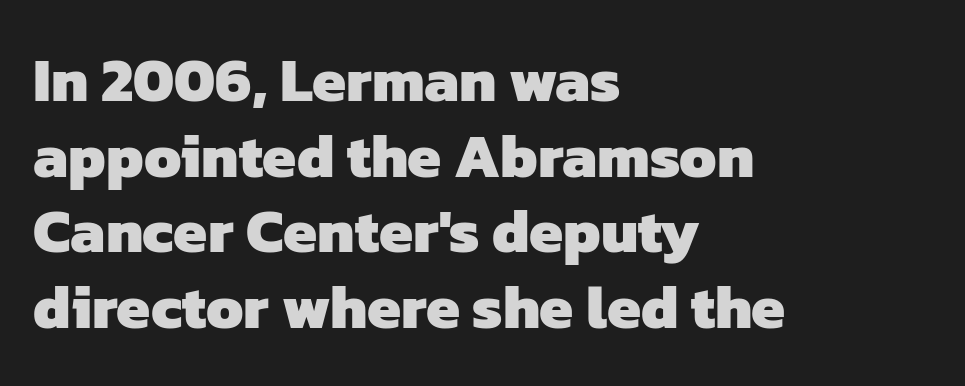
Emphasis by weight is at full strength: bold. The compositor pushed each line to the left boundary. A typesetter would call this proportional, since set widths differ per character. The specimen omits any rule beneath the text block's lines. Letter spacing: default. The passage shown is typeset with a sans-serif family.
